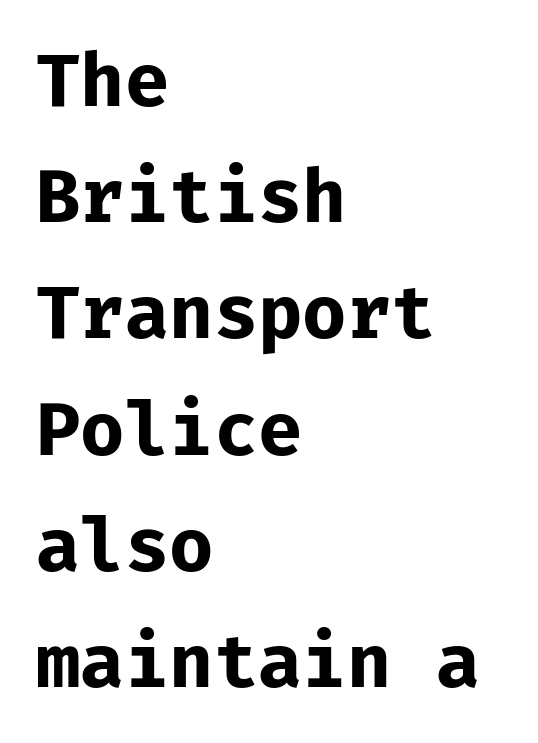
The image shows 74 px bold sans-serif type, upright, monospaced; set left-aligned, normal line spacing (1.57x), normal letter spacing, not underlined; low stroke contrast and a medium x-height.
